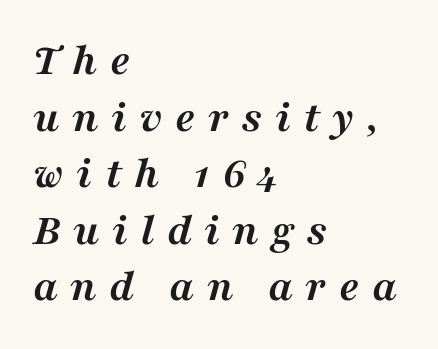
{"serif": "yes", "italic": "yes", "lean": "right", "slant_degrees": 16, "bold": "yes", "weight": "semibold", "width": "normal", "stroke_contrast": "medium", "x_height": "medium", "monospaced": "no", "underline": "no", "align": "left", "line_spacing_ratio": 1.23, "letter_spacing": "wide", "letter_spacing_em": 0.27, "glyph_px": 46}
